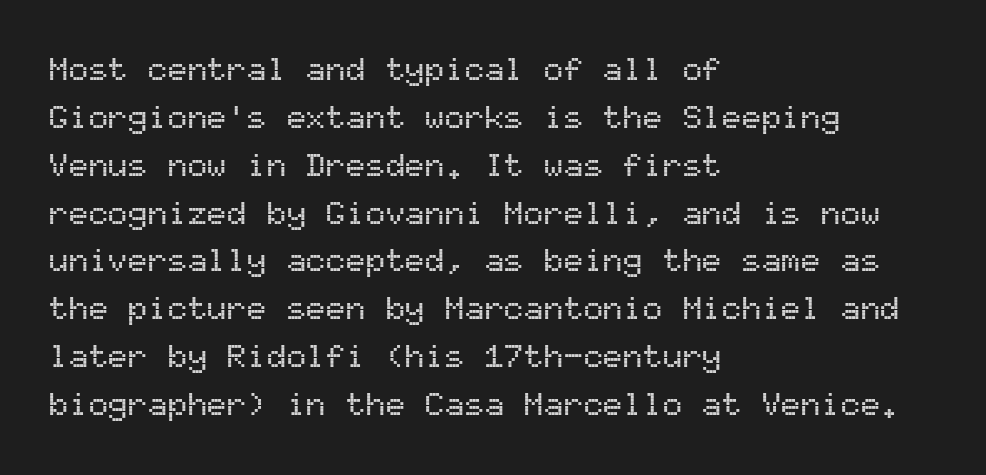
Q: Is the text italic (slanted)? A: No, it is upright.
Q: Is the typeface a serif or a sans-serif typeface? A: Sans-serif.
Q: Is the text underlined? A: No.
Q: How is the paragraph aligned? A: Left-aligned.
Q: Is the spacing between letters normal or unusually wide? A: Normal.
Q: Is the spacing between lines tight, normal or loose? A: Normal.
Q: Width (condensed, normal, or wide)? A: Normal.
Q: Stroke contrast? A: Medium.
Q: x-height? A: Medium.
Q: Monospaced? A: Yes.
